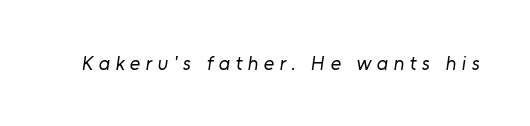
Q: Is the text bold? A: No.
Q: Is the text underlined? A: No.
Q: Is the spacing between letters normal or unusually wide? A: Unusually wide.
